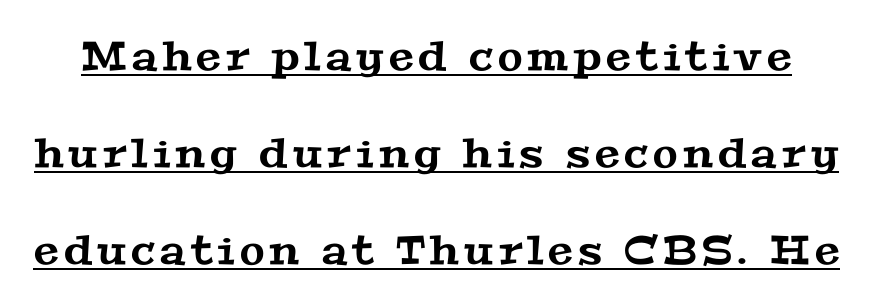
Q: Is the typeface a serif or a sans-serif typeface? A: Serif.
Q: Is the text underlined? A: Yes.
Q: Is the spacing between lines tight, normal or loose? A: Loose.
Q: Width (condensed, normal, or wide)? A: Wide.
Q: Stroke contrast? A: Medium.
Q: x-height? A: Medium.
Q: Monospaced? A: No.
